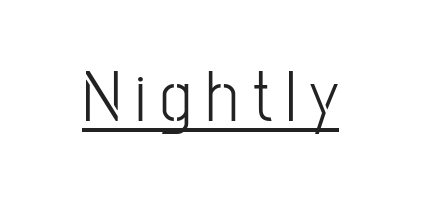
Q: Is the text bold? A: No.
Q: Is the text italic (slanted)? A: No, it is upright.
Q: Is the typeface a serif or a sans-serif typeface? A: Sans-serif.
Q: Is the text underlined? A: Yes.
Q: Is the spacing between letters normal or unusually wide? A: Unusually wide.
Q: Width (condensed, normal, or wide)? A: Condensed.
Q: Stroke contrast? A: Low.
Q: x-height? A: Medium.
Q: Monospaced? A: No.
